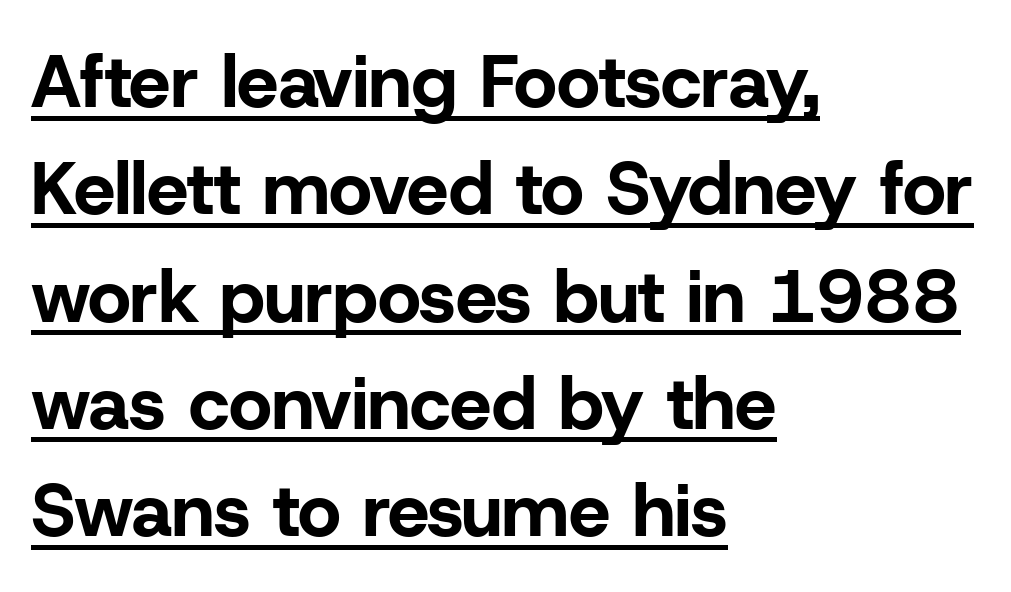
The specimen reads as upright at a glance. Character widths vary here, with narrow letters taking less room than wide ones. Leftover space on each line is placed entirely after the last word. As a designer I'd log this as weight 700, bold. Look at the bottom of the vertical strokes: they stop flat, with no serifs. These lines sit exactly where default settings would place them.
